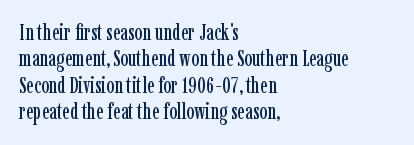
{"italic": "no", "underline": "no", "align": "left", "line_spacing_ratio": 1.2, "letter_spacing": "normal", "letter_spacing_em": 0.0, "glyph_px": 22}
